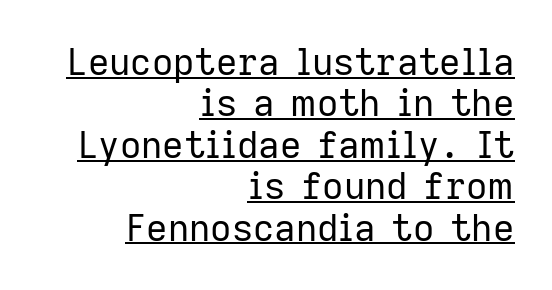
The image shows 37 px regular-weight sans-serif type, upright; set right-aligned, tight line spacing (1.12x), normal letter spacing, underlined; low stroke contrast and a medium x-height.
